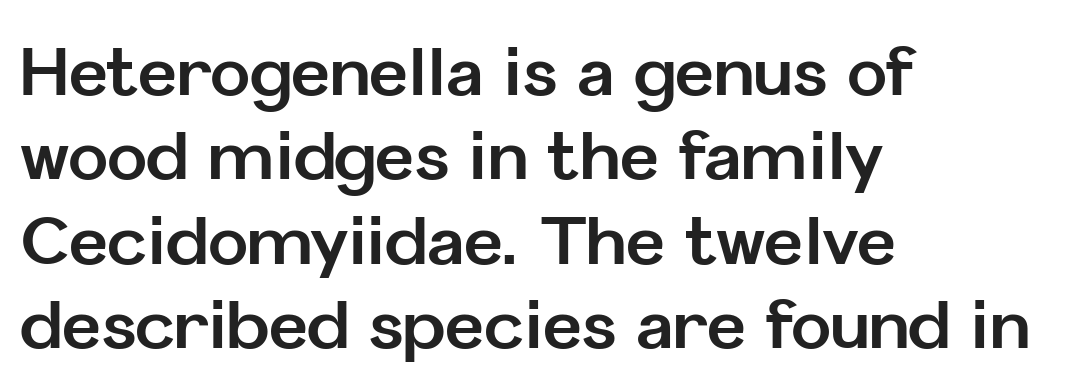
Rule under the text: the space is simply empty. The face used here is a sans, in the tradition of grotesques and geometrics. The paragraph shown leans on its left margin. This block has exactly the height ordinary leading produces.
